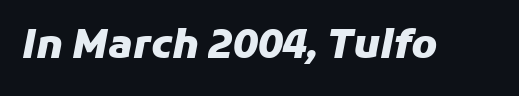
Q: Is the text bold? A: Yes.
Q: Is the text italic (slanted)? A: Yes, it leans right by about 11 degrees.
Q: Is the text underlined? A: No.
Q: Is the spacing between letters normal or unusually wide? A: Normal.
Q: Width (condensed, normal, or wide)? A: Normal.
Q: Stroke contrast? A: Low.
Q: x-height? A: Medium.
Q: Monospaced? A: No.
